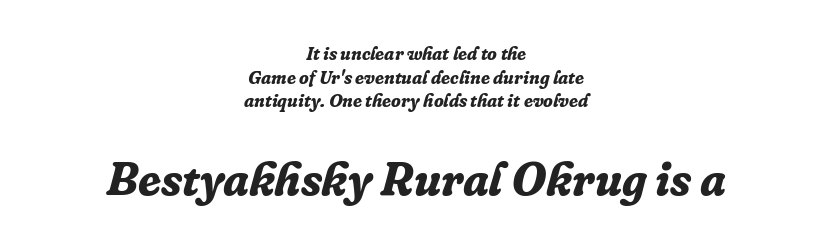
Q: Is the text bold? A: Yes.
Q: Is the text italic (slanted)? A: Yes, it leans right by about 16 degrees.
Q: Is the typeface a serif or a sans-serif typeface? A: Serif.
Q: Is the text underlined? A: No.
Q: How is the paragraph aligned? A: Centered.
Q: Is the spacing between letters normal or unusually wide? A: Normal.
Q: Is the spacing between lines tight, normal or loose? A: Normal.
Q: Which block of text is set in a larger size, the first (top) or the second (bottom)? A: The second (bottom) one.
Q: Width (condensed, normal, or wide)? A: Normal.
Q: Stroke contrast? A: Low.
Q: x-height? A: Medium.
Q: Monospaced? A: No.
